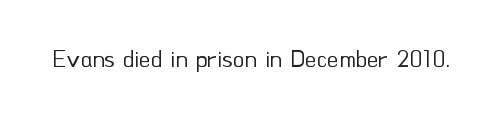
The image shows 24 px text type, upright; set normal letter spacing, not underlined.
